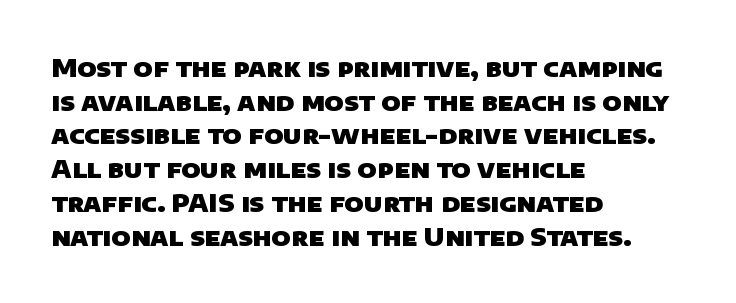
{"bold": "yes", "underline": "no", "align": "left", "line_spacing": "normal", "line_spacing_ratio": 1.35, "letter_spacing": "normal", "letter_spacing_em": 0.0, "glyph_px": 25}
